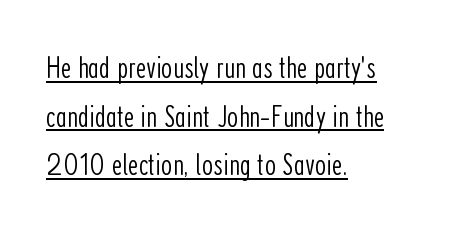
{"serif": "no", "italic": "no", "bold": "no", "weight": "light", "width": "condensed", "stroke_contrast": "low", "x_height": "medium", "monospaced": "no", "underline": "yes", "align": "left", "line_spacing": "normal", "line_spacing_ratio": 1.52, "letter_spacing": "normal", "letter_spacing_em": 0.0, "glyph_px": 32}
